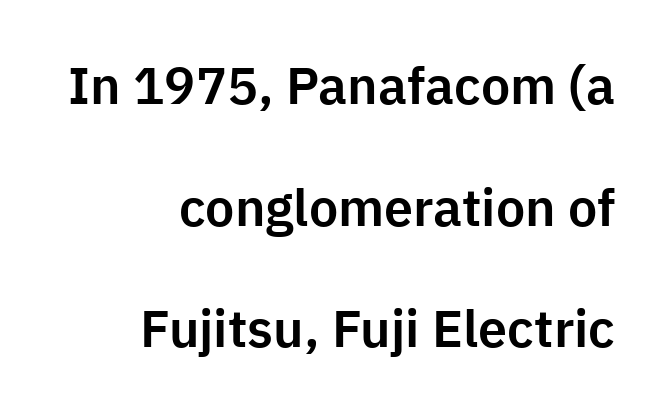
The image shows 52 px sans-serif type, upright; set right-aligned, loose line spacing (2.34x), normal letter spacing, not underlined; low stroke contrast and a medium x-height.
